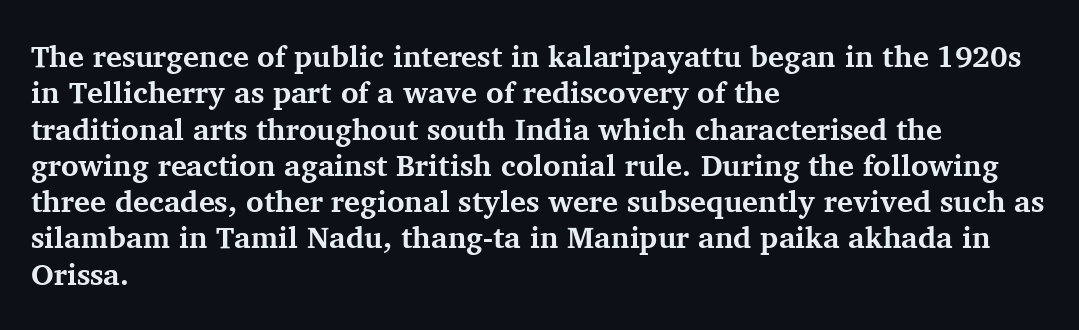
Q: Is the text bold? A: Yes.
Q: Is the text italic (slanted)? A: No, it is upright.
Q: Is the typeface a serif or a sans-serif typeface? A: Serif.
Q: Is the text underlined? A: No.
Q: How is the paragraph aligned? A: Left-aligned.
Q: Is the spacing between letters normal or unusually wide? A: Normal.
Q: Width (condensed, normal, or wide)? A: Normal.
Q: Stroke contrast? A: Medium.
Q: x-height? A: Medium.
Q: Monospaced? A: No.
